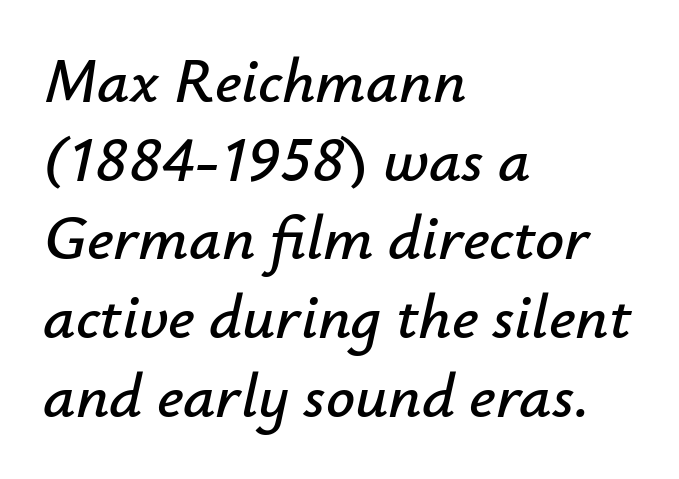
{"italic": "yes", "lean": "right", "slant_degrees": 12, "width": "normal", "stroke_contrast": "low", "x_height": "small", "monospaced": "no", "underline": "no", "align": "left", "line_spacing_ratio": 1.23, "letter_spacing": "normal", "letter_spacing_em": 0.0, "glyph_px": 64}
